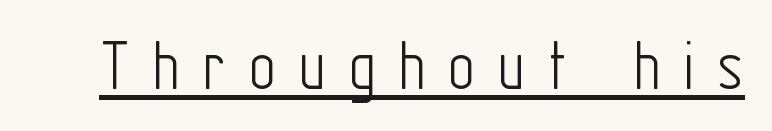
Q: Is the text bold? A: No.
Q: Is the text italic (slanted)? A: No, it is upright.
Q: Is the typeface a serif or a sans-serif typeface? A: Sans-serif.
Q: Is the text underlined? A: Yes.
Q: Is the spacing between letters normal or unusually wide? A: Unusually wide.
Q: Width (condensed, normal, or wide)? A: Condensed.
Q: Stroke contrast? A: Low.
Q: x-height? A: Medium.
Q: Monospaced? A: No.
